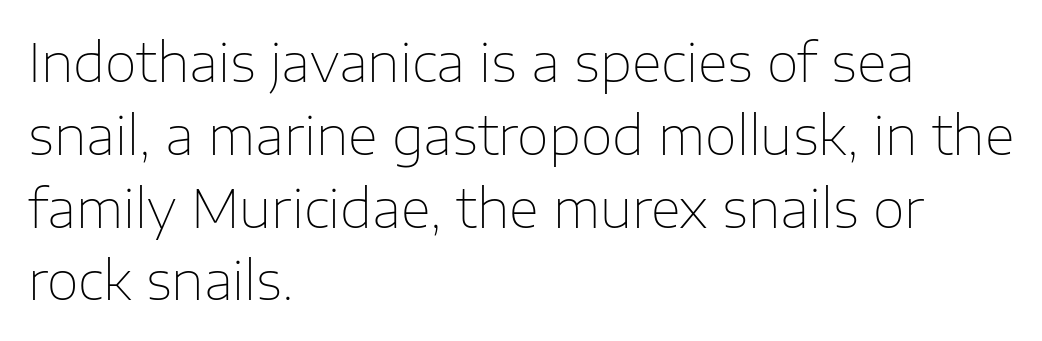
{"serif": "no", "italic": "no", "bold": "no", "weight": "thin", "width": "normal", "stroke_contrast": "low", "x_height": "medium", "monospaced": "no", "underline": "no", "align": "left", "line_spacing": "normal", "line_spacing_ratio": 1.4, "letter_spacing": "normal", "letter_spacing_em": 0.0, "glyph_px": 52}
